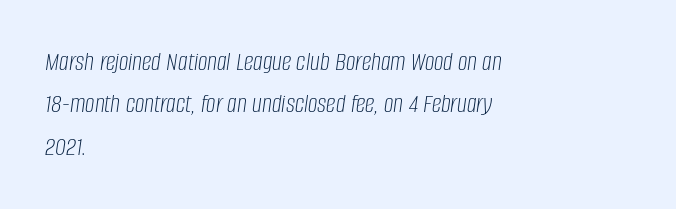
The image shows 27 px text type, italic (leaning right); set left-aligned, normal line spacing (1.57x), normal letter spacing, not underlined.
